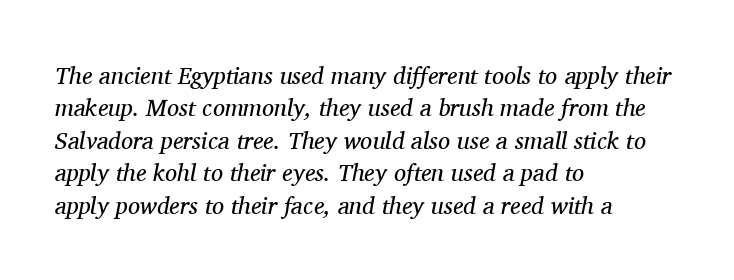
The image shows 24 px text type, italic (leaning right); set left-aligned, normal line spacing (1.35x), normal letter spacing, not underlined.
